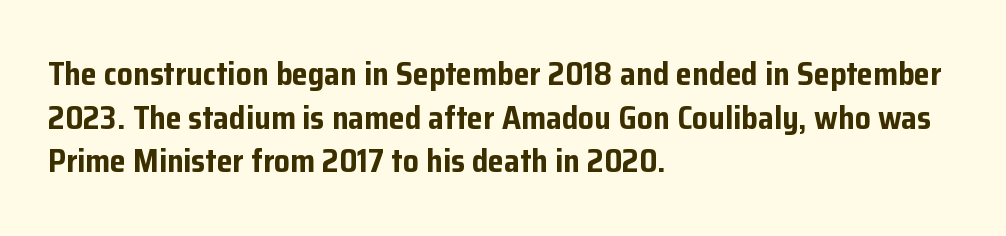
Look at the stroke-to-counter ratio: heavy, a bold. If you drew a line through each stem, it would be perfectly vertical. The space between consecutive lines is moderate. Honestly, the letter spacing is just normal — you wouldn't notice it.
